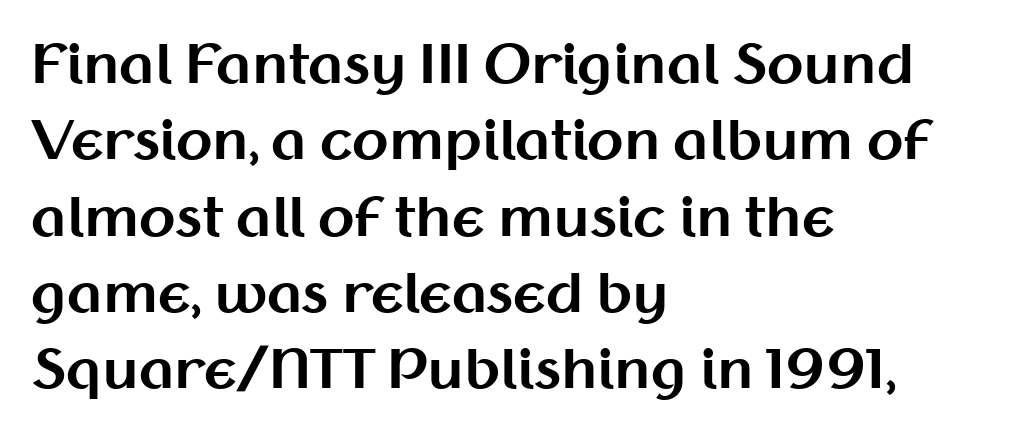
{"serif": "no", "italic": "no", "bold": "yes", "weight": "bold", "width": "normal", "stroke_contrast": "medium", "x_height": "medium", "monospaced": "no", "underline": "no", "align": "left", "line_spacing": "normal", "line_spacing_ratio": 1.44, "letter_spacing": "normal", "letter_spacing_em": 0.0, "glyph_px": 53}
